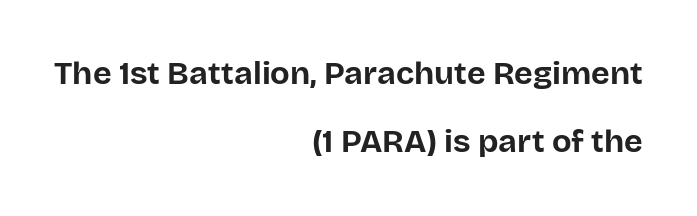
Q: Is the text bold? A: Yes.
Q: Is the text italic (slanted)? A: No, it is upright.
Q: Is the typeface a serif or a sans-serif typeface? A: Sans-serif.
Q: Is the text underlined? A: No.
Q: How is the paragraph aligned? A: Right-aligned.
Q: Is the spacing between letters normal or unusually wide? A: Normal.
Q: Is the spacing between lines tight, normal or loose? A: Loose.
Q: Width (condensed, normal, or wide)? A: Normal.
Q: Stroke contrast? A: Low.
Q: x-height? A: Large.
Q: Monospaced? A: No.
